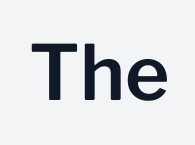
Q: Is the text italic (slanted)? A: No, it is upright.
Q: Is the typeface a serif or a sans-serif typeface? A: Sans-serif.
Q: Is the text underlined? A: No.
Q: Is the spacing between letters normal or unusually wide? A: Normal.
Q: Width (condensed, normal, or wide)? A: Normal.
Q: Stroke contrast? A: Low.
Q: x-height? A: Medium.
Q: Monospaced? A: No.
